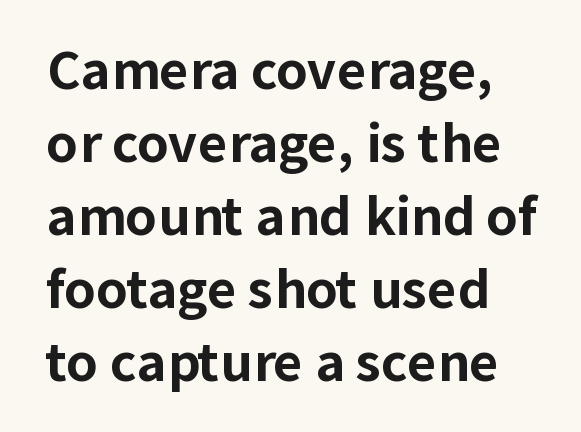
The rag falls on the right side of this text block. Posture: vertical. Honestly, the row spacing looks completely unremarkable. What kind of face is this? One without serifs — a sans. This sample uses plain, unmodified letter spacing.
